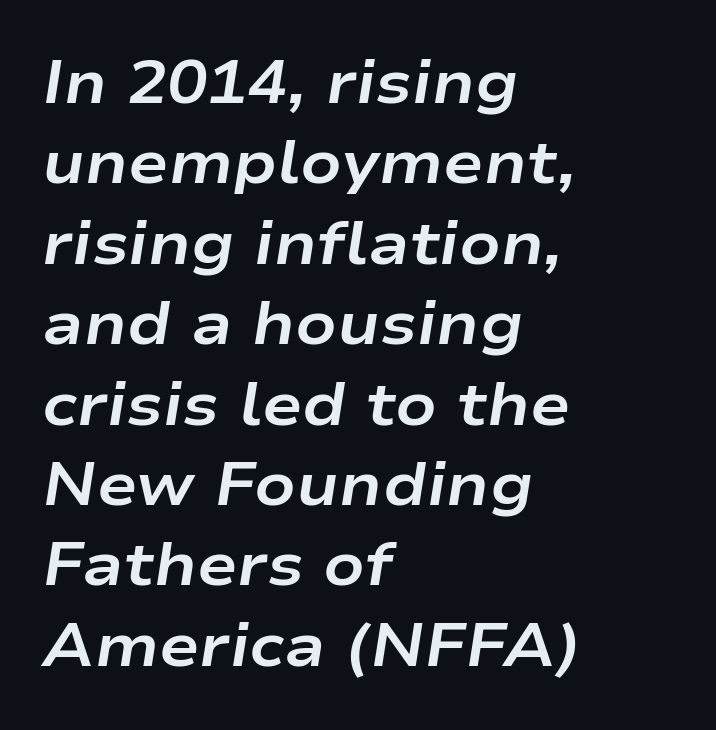
The image shows 60 px bold, wide type, italic (leaning right); set left-aligned, normal line spacing (1.34x), normal letter spacing, not underlined; low stroke contrast and a medium x-height.
